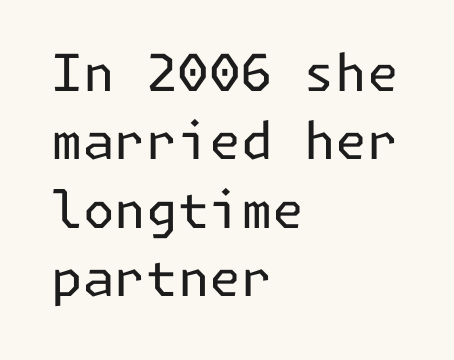
The image shows 51 px regular-weight sans-serif type, upright; set left-aligned, normal line spacing (1.34x), normal letter spacing, not underlined; low stroke contrast and a medium x-height.
